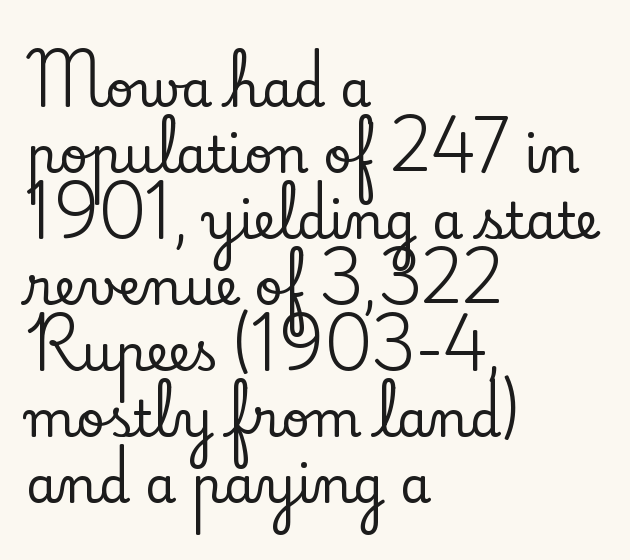
{"serif": "yes", "italic": "no", "width": "normal", "stroke_contrast": "low", "x_height": "small", "monospaced": "no", "underline": "no", "align": "left", "line_spacing": "normal", "line_spacing_ratio": 1.32, "letter_spacing": "normal", "letter_spacing_em": 0.0, "glyph_px": 50}
